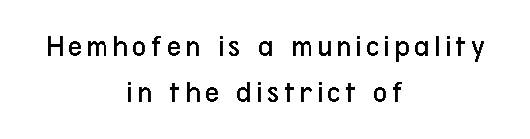
Leading matches the norm, producing a regular column. The type family on display is of the sans-serif kind. Proportional: the letters do not fall into vertical columns. The font sits on the lighter half of the weight spectrum, regular included. Beneath every word, the page is bare.
